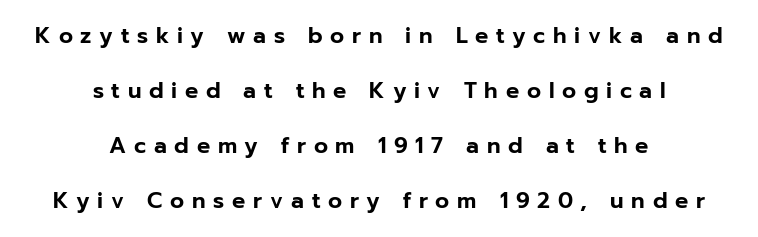
Q: Is the text italic (slanted)? A: No, it is upright.
Q: Is the text underlined? A: No.
Q: How is the paragraph aligned? A: Centered.
Q: Is the spacing between letters normal or unusually wide? A: Unusually wide.
Q: Is the spacing between lines tight, normal or loose? A: Loose.
